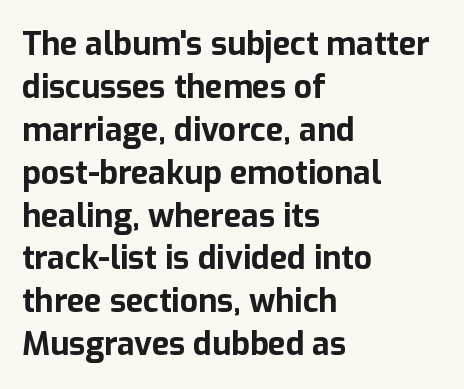
{"serif": "no", "italic": "no", "bold": "yes", "weight": "bold", "width": "normal", "stroke_contrast": "low", "x_height": "medium", "monospaced": "no", "underline": "no", "align": "left", "line_spacing": "normal", "line_spacing_ratio": 1.34, "letter_spacing": "normal", "letter_spacing_em": 0.0, "glyph_px": 32}
